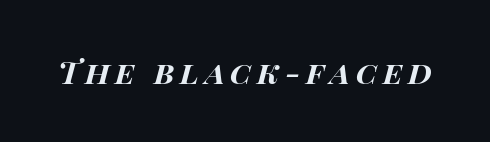
The image shows 31 px bold, wide type, italic (leaning right); set not underlined; high stroke contrast and a large x-height.
